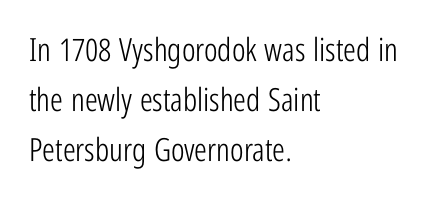
Q: Is the text bold? A: No.
Q: Is the text italic (slanted)? A: No, it is upright.
Q: Is the typeface a serif or a sans-serif typeface? A: Sans-serif.
Q: Is the text underlined? A: No.
Q: How is the paragraph aligned? A: Left-aligned.
Q: Is the spacing between letters normal or unusually wide? A: Normal.
Q: Is the spacing between lines tight, normal or loose? A: Normal.
Q: Width (condensed, normal, or wide)? A: Condensed.
Q: Stroke contrast? A: Low.
Q: x-height? A: Medium.
Q: Monospaced? A: No.
